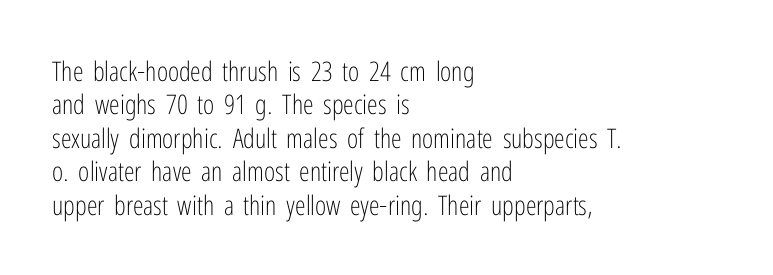
The image shows 27 px text type, upright; set left-aligned, line spacing 1.24x, normal letter spacing, not underlined.
